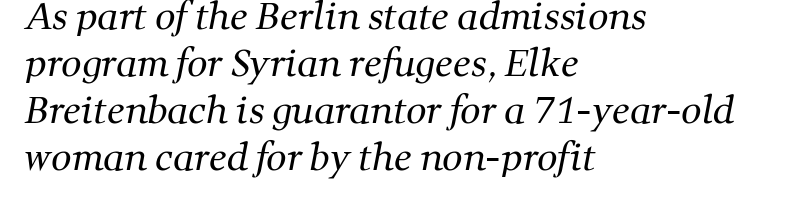
{"serif": "yes", "bold": "no", "weight": "regular", "width": "normal", "stroke_contrast": "medium", "x_height": "medium", "monospaced": "no", "underline": "no", "align": "left", "line_spacing": "normal", "line_spacing_ratio": 1.31, "letter_spacing": "normal", "letter_spacing_em": 0.0, "glyph_px": 36}
